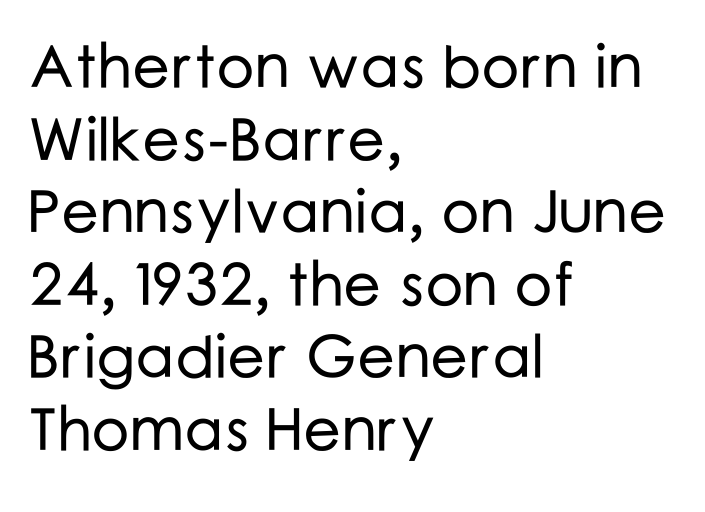
The image shows 60 px sans-serif type, upright; set left-aligned, line spacing 1.21x, normal letter spacing, not underlined; low stroke contrast and a medium x-height.
